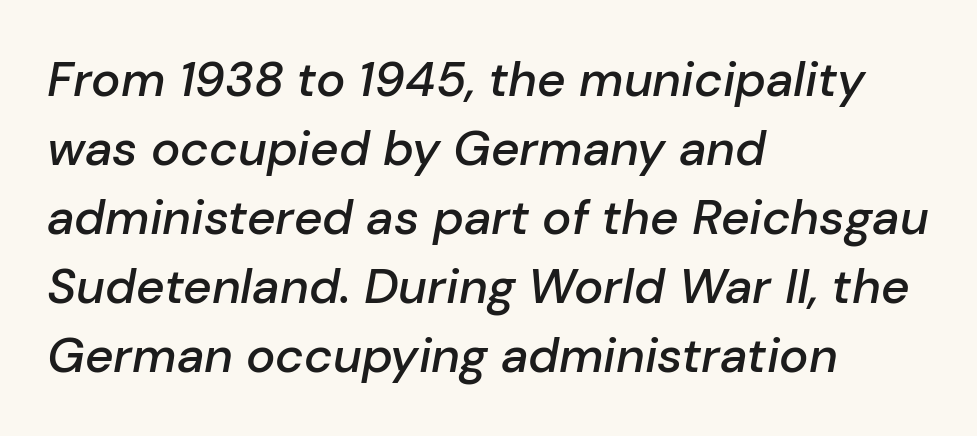
Q: Is the text bold? A: Semi-bold.
Q: Is the text italic (slanted)? A: Yes, it leans right by about 10 degrees.
Q: Is the text underlined? A: No.
Q: How is the paragraph aligned? A: Left-aligned.
Q: Is the spacing between letters normal or unusually wide? A: Normal.
Q: Is the spacing between lines tight, normal or loose? A: Normal.
Q: Width (condensed, normal, or wide)? A: Normal.
Q: Stroke contrast? A: Low.
Q: x-height? A: Medium.
Q: Monospaced? A: No.
